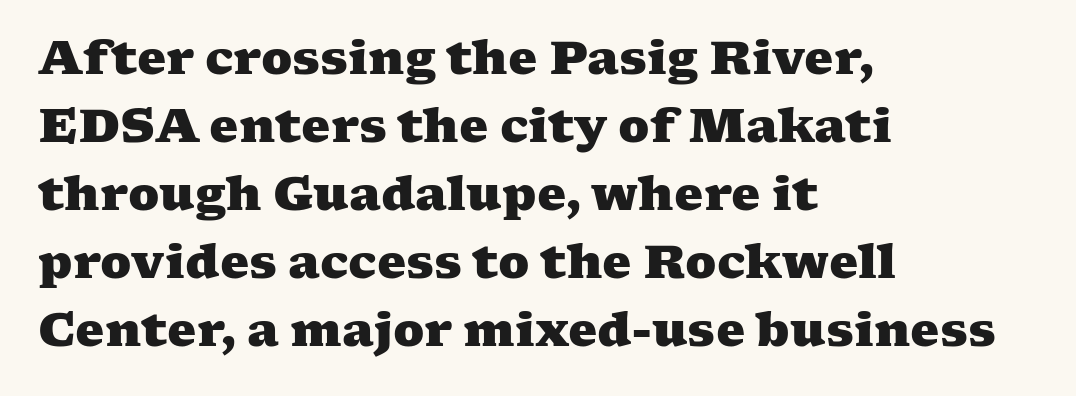
The image shows 46 px heavy, wide serif type; set left-aligned, normal line spacing (1.48x), normal letter spacing, not underlined; medium stroke contrast and a medium x-height.
